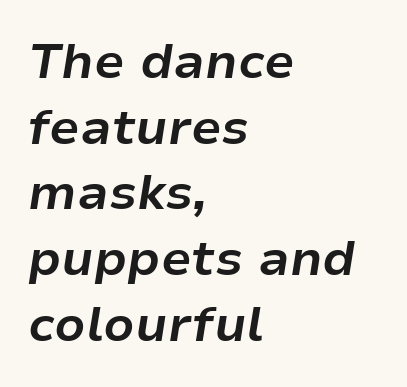
The image shows 49 px bold type, italic (leaning right); set left-aligned, normal line spacing (1.34x), normal letter spacing, not underlined; low stroke contrast and a medium x-height.
